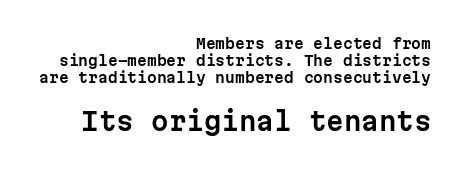
{"italic": "no", "underline": "no", "align": "right", "line_spacing_ratio": 1.22, "letter_spacing": "normal", "letter_spacing_em": 0.0, "larger_block": "second", "size_ratio": 1.79, "glyph_px": 25}
